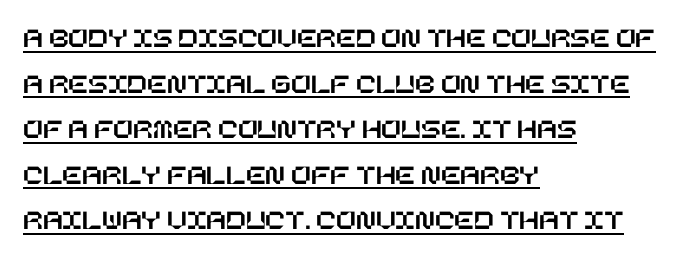
The image shows 29 px text type, upright; set left-aligned, normal line spacing (1.57x), normal letter spacing, underlined; low stroke contrast and a large x-height.
